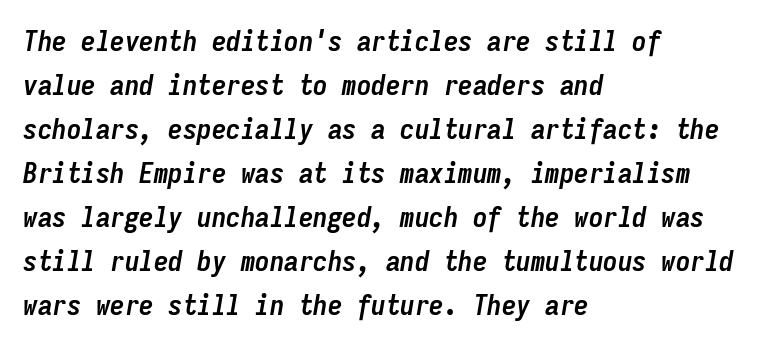
Whoever set this chose a conventional vertical rhythm. Is this a fixed-width face? Yes — each glyph sits in an identical cell. Observe the lean: these are italic letterforms. Tracking value appears to be zero — textbook default spacing. If you drew a ruler down the left edge, every line would touch it. Strong, thick strokes mark this as bold type.
